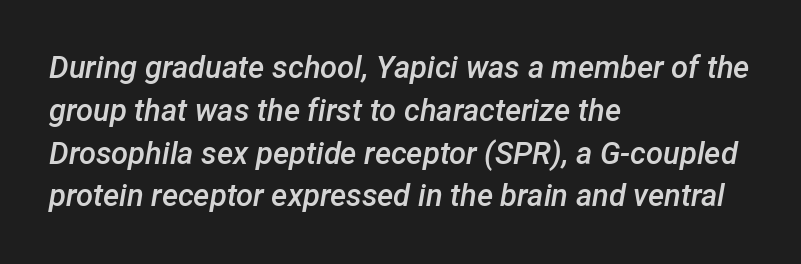
The image shows 31 px semibold type, italic (leaning right); set left-aligned, normal line spacing (1.38x), normal letter spacing, not underlined; low stroke contrast and a medium x-height.
